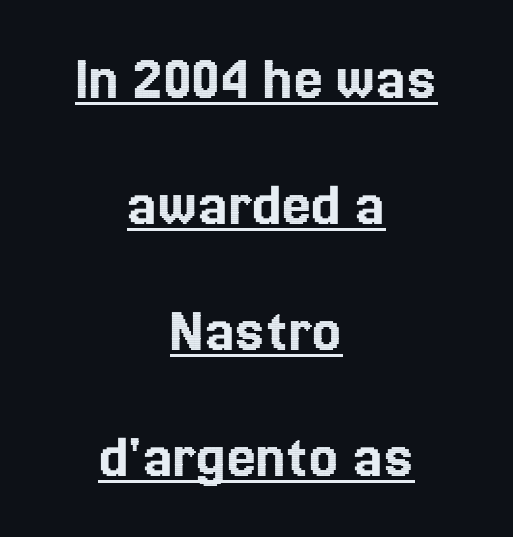
Short note: letters normally spaced. When letters stand straight like this, we call the style roman or upright. Note the varied advance widths — an 'i' is clearly narrower than an 'm'. Beneath each row of characters lies a ruled line. Every row of glyphs is offset so its center matches the block's center.
